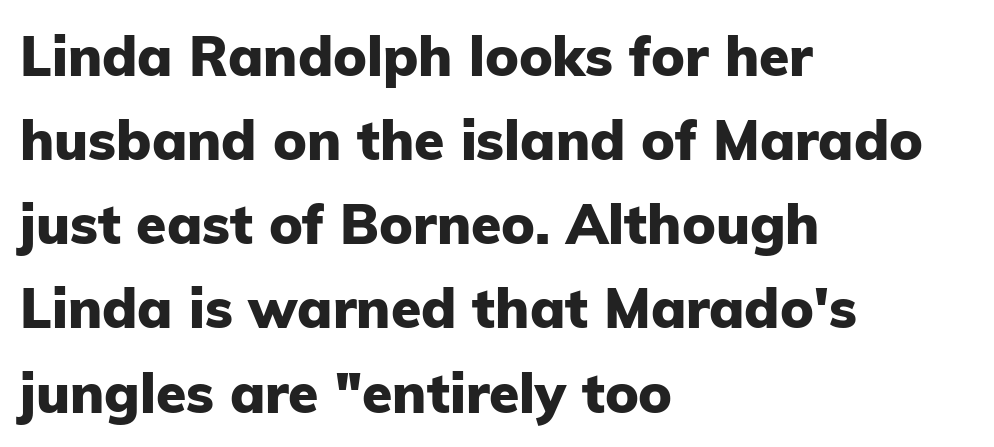
{"serif": "no", "italic": "no", "bold": "yes", "weight": "heavy", "width": "normal", "stroke_contrast": "low", "x_height": "medium", "monospaced": "no", "underline": "no", "align": "left", "line_spacing": "normal", "line_spacing_ratio": 1.53, "letter_spacing": "normal", "letter_spacing_em": 0.0, "glyph_px": 55}
